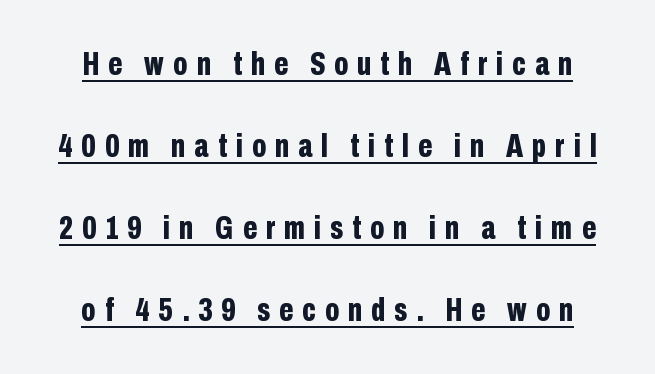
{"serif": "no", "italic": "no", "bold": "yes", "weight": "bold", "width": "condensed", "stroke_contrast": "low", "x_height": "medium", "monospaced": "no", "underline": "yes", "line_spacing": "loose", "line_spacing_ratio": 2.41, "letter_spacing": "wide", "letter_spacing_em": 0.26, "glyph_px": 34}
